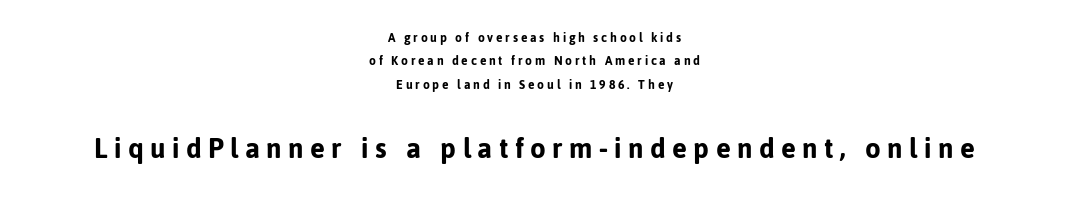
Varying glyph widths throughout — classic text-font behaviour. Quick note: underline off. In terms of letterform style, serifs are entirely absent. Size hierarchy here favors the trailing block over the leading one. Which margin do the lines hug? Neither — every line sits in the middle. The type sits square on the baseline with zero lean.
